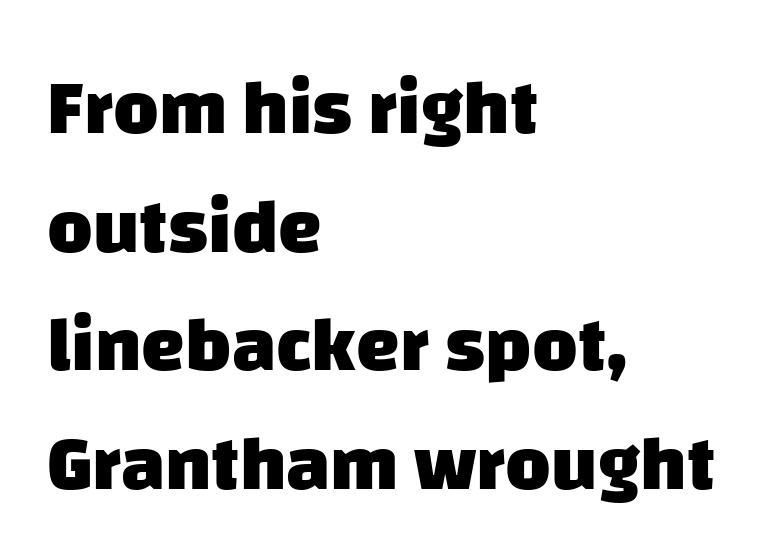
Q: Is the text bold? A: Yes.
Q: Is the typeface a serif or a sans-serif typeface? A: Sans-serif.
Q: Is the text underlined? A: No.
Q: How is the paragraph aligned? A: Left-aligned.
Q: Is the spacing between letters normal or unusually wide? A: Normal.
Q: Is the spacing between lines tight, normal or loose? A: Normal.
Q: Width (condensed, normal, or wide)? A: Normal.
Q: Stroke contrast? A: Low.
Q: x-height? A: Large.
Q: Monospaced? A: No.
